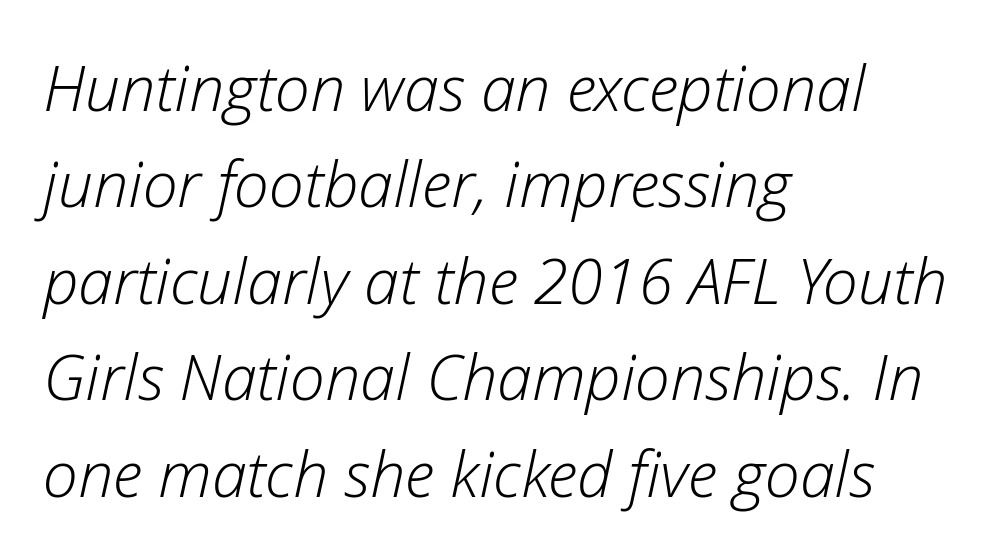
Check the space under the baseline: it is left empty. Vertical stems look standard width or narrower in stroke. Compared with typical body copy, the letter spacing here is the same. If you measured baseline to baseline, you'd find a middling distance.
